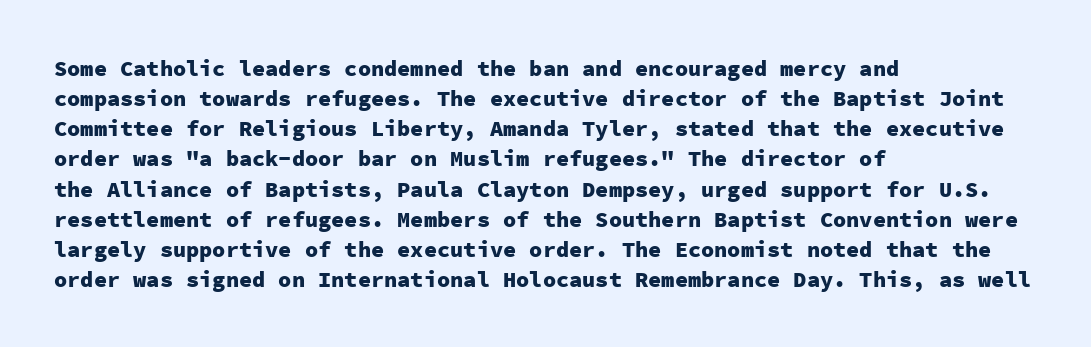
The paragraph shown leans on its left margin. This block has exactly the height ordinary leading produces. Italic: no, the glyphs are upright roman. The baseline area is clear.
